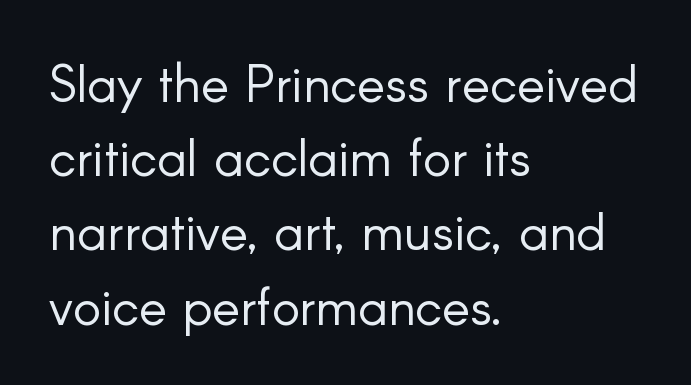
Q: Is the text bold? A: No.
Q: Is the text italic (slanted)? A: No, it is upright.
Q: Is the typeface a serif or a sans-serif typeface? A: Sans-serif.
Q: Is the text underlined? A: No.
Q: How is the paragraph aligned? A: Left-aligned.
Q: Is the spacing between letters normal or unusually wide? A: Normal.
Q: Is the spacing between lines tight, normal or loose? A: Normal.
Q: Width (condensed, normal, or wide)? A: Normal.
Q: Stroke contrast? A: Low.
Q: x-height? A: Small.
Q: Monospaced? A: No.
